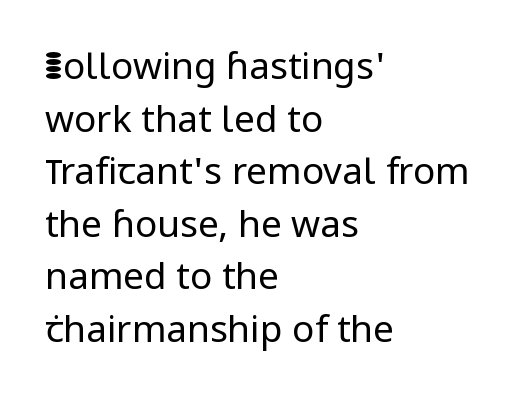
{"serif": "no", "italic": "no", "bold": "no", "weight": "regular", "width": "normal", "stroke_contrast": "low", "x_height": "medium", "monospaced": "no", "underline": "no", "align": "left", "line_spacing": "normal", "line_spacing_ratio": 1.42, "letter_spacing": "normal", "letter_spacing_em": 0.0, "glyph_px": 37}
